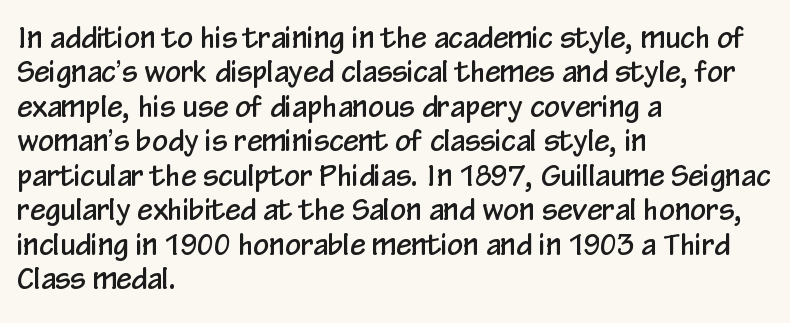
The image shows 28 px condensed sans-serif type, upright; set left-aligned, line spacing 1.23x, normal letter spacing, not underlined; low stroke contrast and a medium x-height.
